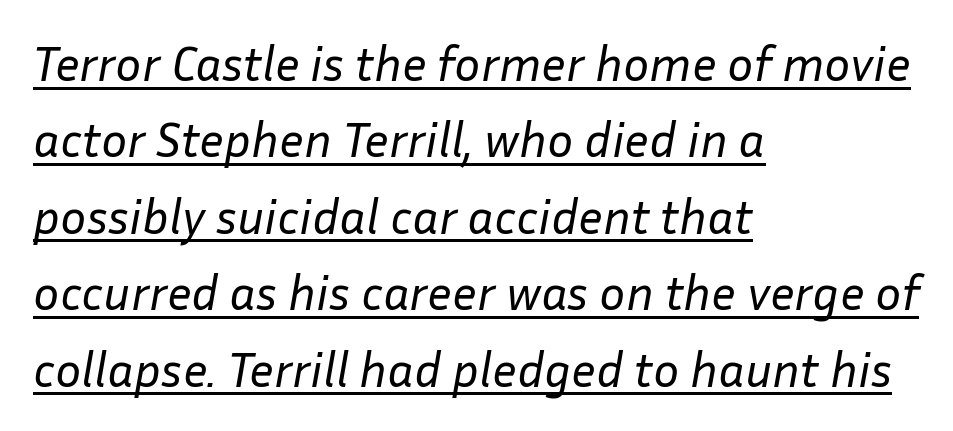
The image shows 49 px regular-weight type, italic (leaning right); set left-aligned, normal line spacing (1.56x), normal letter spacing, underlined; low stroke contrast and a medium x-height.
